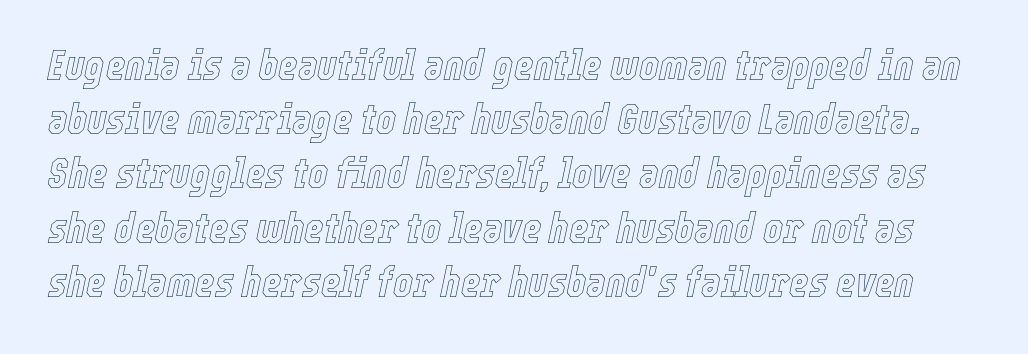
A typesetter would call this leading conventional body-copy spacing. Nobody drew a line under any word here. The letterforms sit shoulder to shoulder at normal distance. Italic? Definitely — the glyphs are oblique. Is this a fixed-width face? No — the glyphs have proportional, varying widths.
